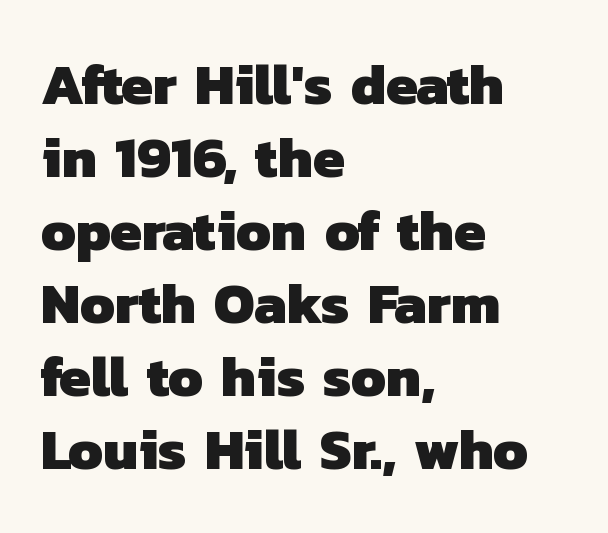
The image shows 57 px heavy sans-serif type; set left-aligned, normal line spacing (1.28x), normal letter spacing, not underlined; low stroke contrast and a medium x-height.
